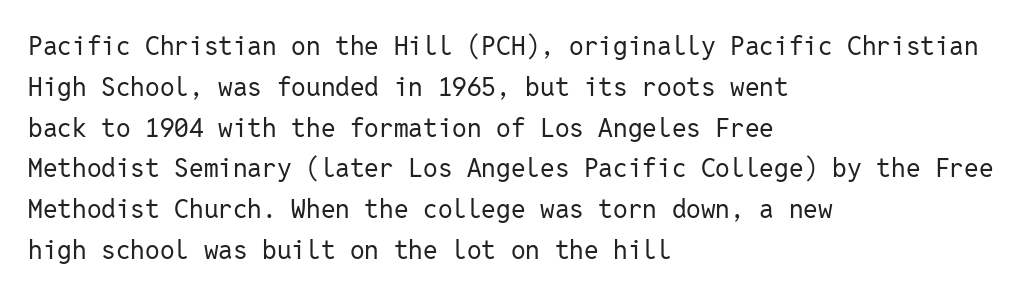
Q: Is the text bold? A: No.
Q: Is the text italic (slanted)? A: No, it is upright.
Q: Is the text underlined? A: No.
Q: How is the paragraph aligned? A: Left-aligned.
Q: Is the spacing between letters normal or unusually wide? A: Normal.
Q: Is the spacing between lines tight, normal or loose? A: Normal.
